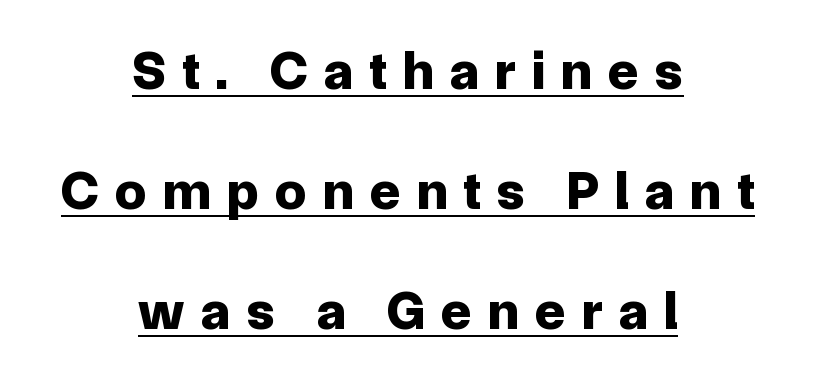
The image shows 55 px bold sans-serif type, upright; set centered, loose line spacing (2.18x), unusually wide letter spacing (+0.3 em), underlined; low stroke contrast and a medium x-height.
